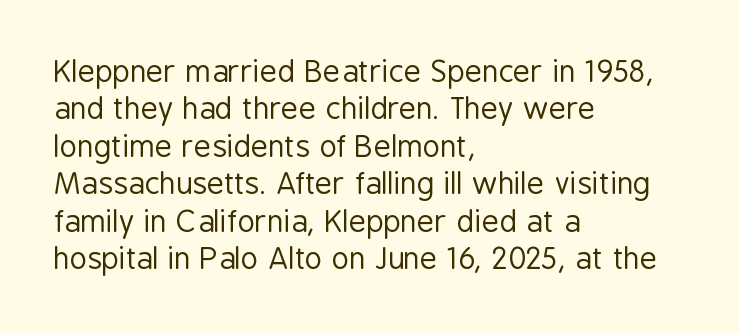
Regarding leading, the lines here are spaced in the standard way. Casual observation: everything's shoved over to the left. Do the letters lean? They stand straight. Stems and bowls with no extra thickness — not bold.
